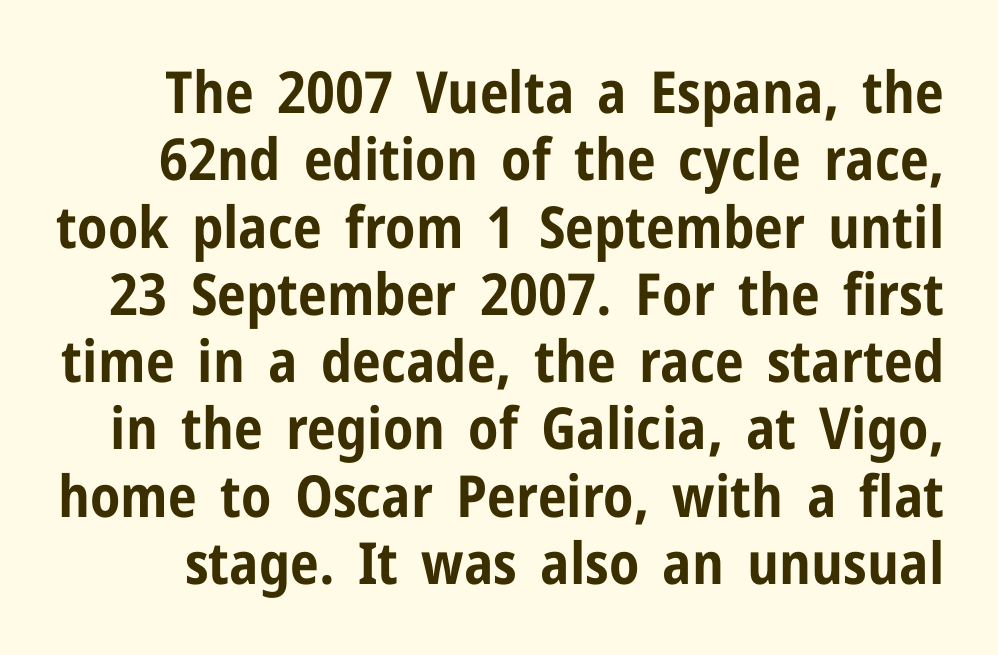
The image shows 58 px bold, condensed sans-serif type, upright; set line spacing 1.16x, normal letter spacing, not underlined; low stroke contrast and a medium x-height.
